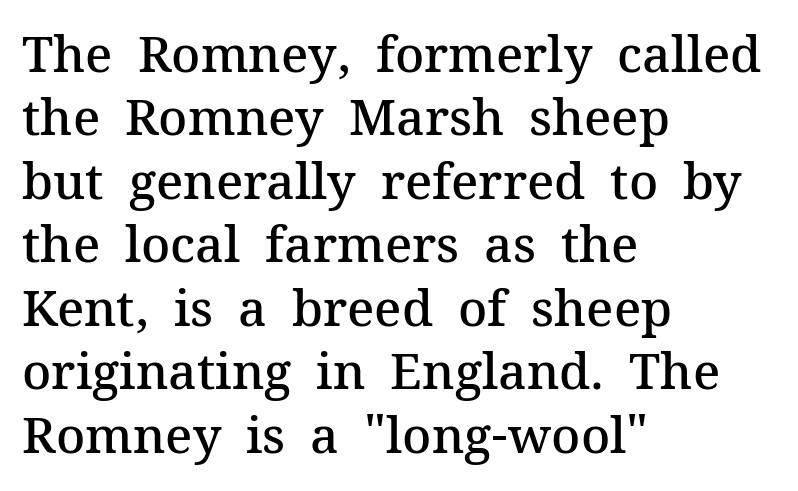
Line starts are locked; line ends wander. Successive baselines arrive at the customary interval. You can tell it's not italic because the verticals are truly vertical. The words here are not underlined. The horizontal fit of the characters is conventional and even.
